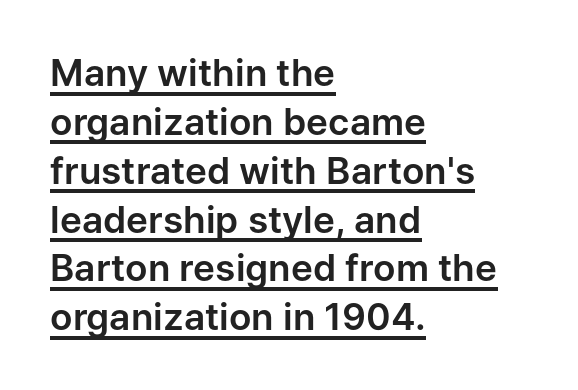
Q: Is the text italic (slanted)? A: No, it is upright.
Q: Is the typeface a serif or a sans-serif typeface? A: Sans-serif.
Q: Is the text underlined? A: Yes.
Q: How is the paragraph aligned? A: Left-aligned.
Q: Is the spacing between letters normal or unusually wide? A: Normal.
Q: Is the spacing between lines tight, normal or loose? A: Normal.
Q: Width (condensed, normal, or wide)? A: Normal.
Q: Stroke contrast? A: Low.
Q: x-height? A: Medium.
Q: Monospaced? A: No.
